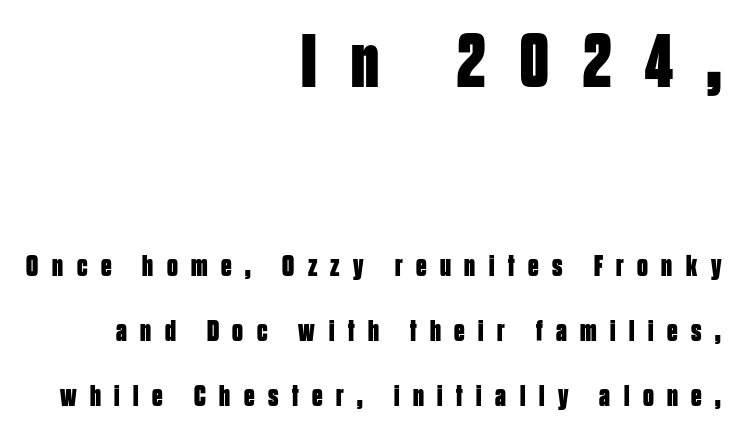
Observe the wide spacing: letters keep a clear distance from each other. This sample trades compactness for vertical openness between lines. A bare baseline throughout the passage. These lines are composed in type without serifs. A dark, heavy texture on the line: the type is bold.
